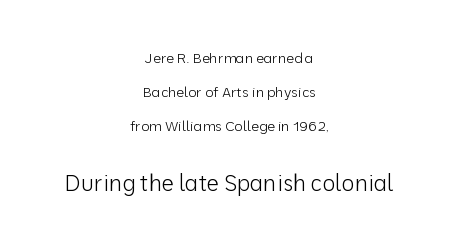
The image shows 22 px text type, upright; set centered, loose line spacing (2.44x), normal letter spacing, not underlined; the second (bottom) block is 1.57x larger.
